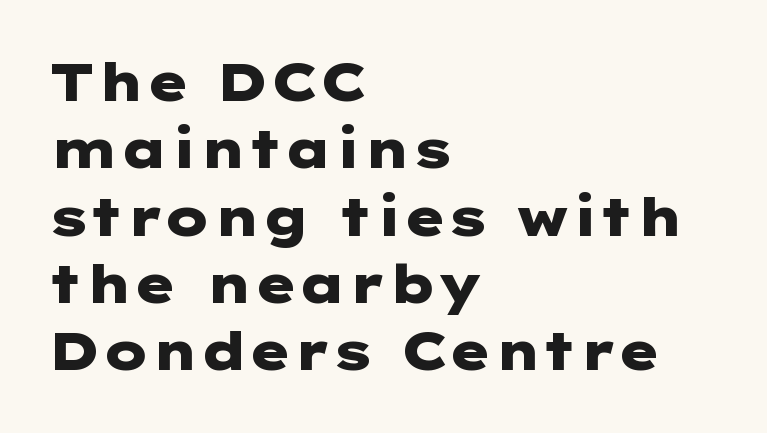
{"serif": "no", "italic": "no", "bold": "yes", "weight": "heavy", "width": "wide", "stroke_contrast": "low", "x_height": "medium", "underline": "no", "align": "left", "line_spacing": "normal", "line_spacing_ratio": 1.27, "letter_spacing": "normal", "letter_spacing_em": 0.0, "glyph_px": 53}
